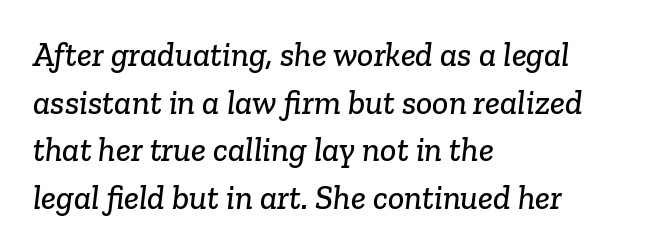
Underline: absent. Each new line begins a customary step beneath the previous one. Proportional: the letters do not fall into vertical columns. Characters follow at the spacing the type designer built in. The type family on display is of the serif kind. The rendering anchors every line to the left-hand side.
